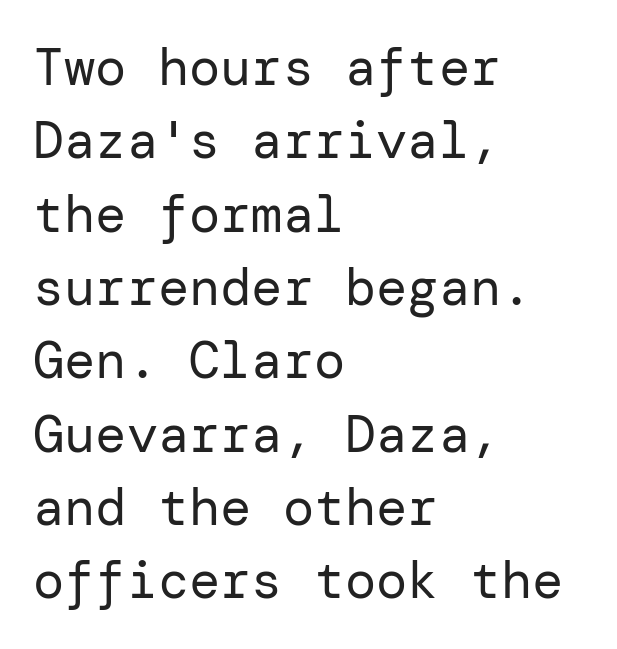
This is not heavy type; no bold has been used. Unlike italic type, these characters show no tilt at all. The passage shown is not underscored anywhere. The glyphs in this specimen are sans serif.
